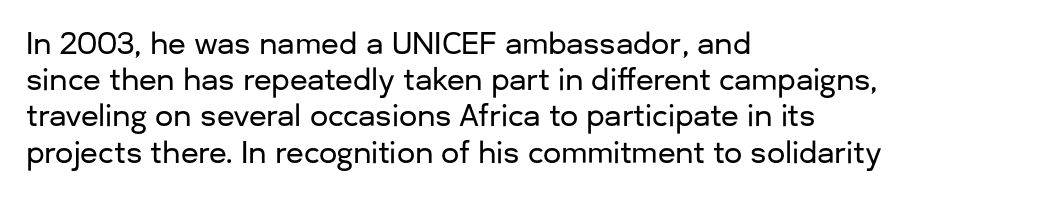
The image shows 29 px sans-serif type, upright; set left-aligned, normal line spacing (1.25x), normal letter spacing, not underlined; low stroke contrast and a medium x-height.
